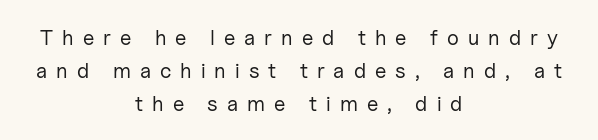
{"italic": "no", "bold": "no", "underline": "no", "align": "center", "line_spacing": "normal", "line_spacing_ratio": 1.56, "letter_spacing": "wide", "letter_spacing_em": 0.43, "glyph_px": 21}
